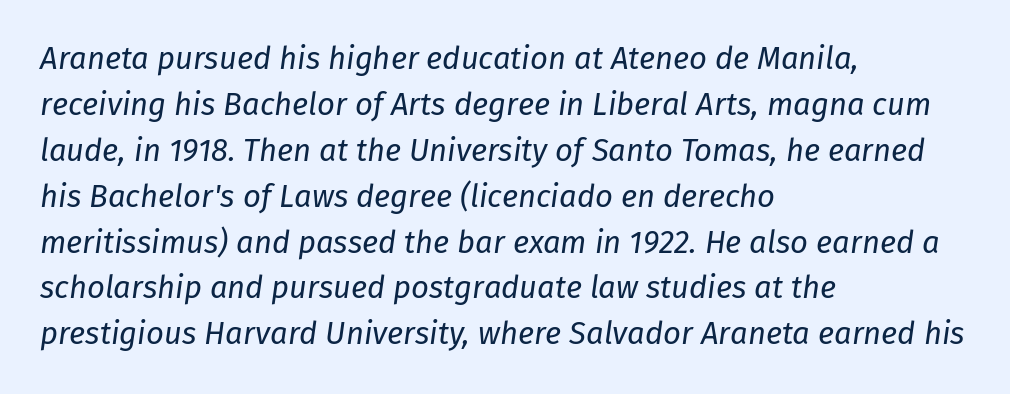
The image shows 31 px regular-weight type, italic (leaning right); set left-aligned, normal line spacing (1.48x), normal letter spacing, not underlined; low stroke contrast and a medium x-height.
